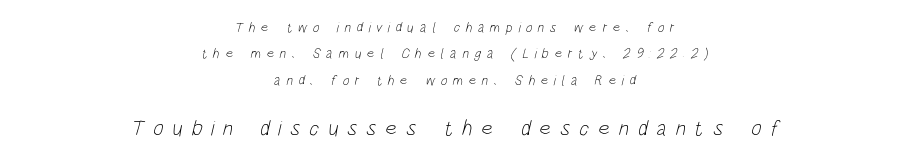
Substantial extra tracking has been applied to these lines. Weight: in the light-to-regular range. The designer gave the closing block more size than the opening block. Bare-footed words on every line. Line starts and ends both wander, symmetrically.
